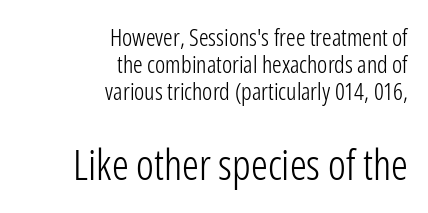
Q: Is the text bold? A: No.
Q: Is the text italic (slanted)? A: No, it is upright.
Q: Is the typeface a serif or a sans-serif typeface? A: Sans-serif.
Q: Is the text underlined? A: No.
Q: How is the paragraph aligned? A: Right-aligned.
Q: Is the spacing between letters normal or unusually wide? A: Normal.
Q: Is the spacing between lines tight, normal or loose? A: Tight.
Q: Which block of text is set in a larger size, the first (top) or the second (bottom)? A: The second (bottom) one.
Q: Width (condensed, normal, or wide)? A: Condensed.
Q: Stroke contrast? A: Low.
Q: x-height? A: Medium.
Q: Monospaced? A: No.
